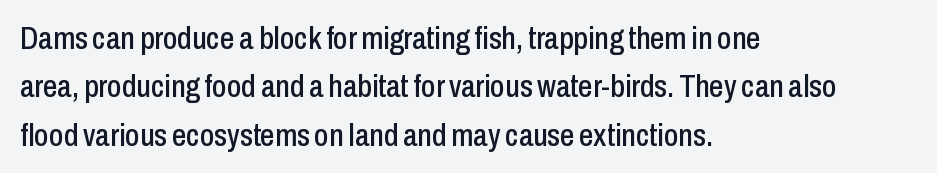
The image shows 32 px condensed sans-serif type, upright; set left-aligned, normal line spacing (1.51x), normal letter spacing, not underlined; low stroke contrast and a medium x-height.
